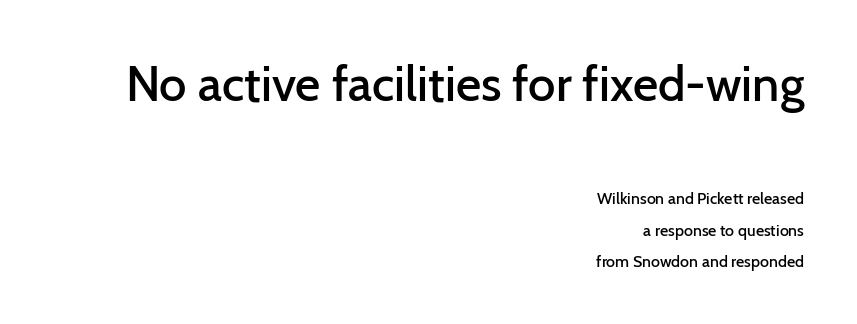
Q: Is the text bold? A: Semi-bold.
Q: Is the text italic (slanted)? A: No, it is upright.
Q: Is the typeface a serif or a sans-serif typeface? A: Sans-serif.
Q: Is the text underlined? A: No.
Q: How is the paragraph aligned? A: Right-aligned.
Q: Is the spacing between letters normal or unusually wide? A: Normal.
Q: Is the spacing between lines tight, normal or loose? A: Loose.
Q: Which block of text is set in a larger size, the first (top) or the second (bottom)? A: The first (top) one.
Q: Width (condensed, normal, or wide)? A: Normal.
Q: Stroke contrast? A: Low.
Q: x-height? A: Medium.
Q: Monospaced? A: No.
